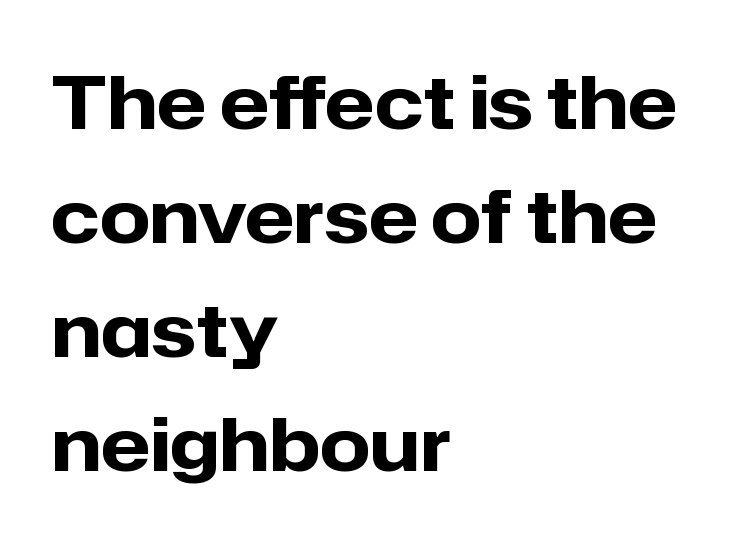
The image shows 73 px heavy sans-serif type, upright; set left-aligned, normal line spacing (1.56x), normal letter spacing, not underlined; low stroke contrast and a medium x-height.
